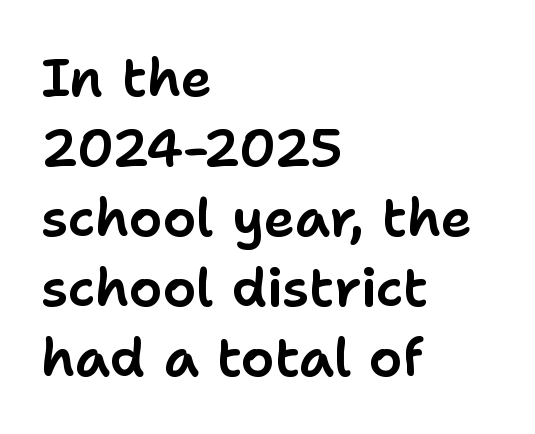
{"serif": "no", "italic": "no", "width": "normal", "stroke_contrast": "low", "x_height": "medium", "monospaced": "no", "underline": "no", "align": "left", "line_spacing": "normal", "line_spacing_ratio": 1.32, "letter_spacing": "normal", "letter_spacing_em": 0.0, "glyph_px": 53}
